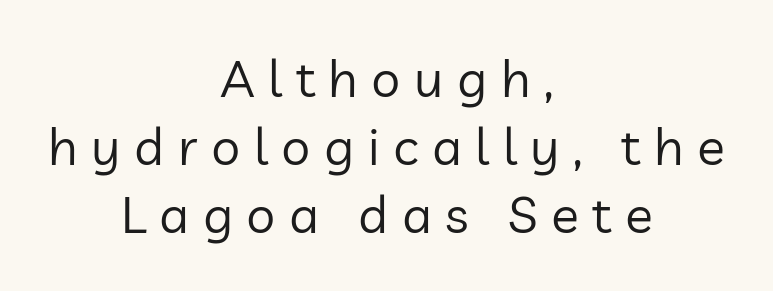
The type sits square on the baseline with zero lean. The font sits on the lighter half of the weight spectrum, regular included. In terms of leading, this rendering sits right in the middle. A typesetter would call this proportional, since set widths differ per character.
